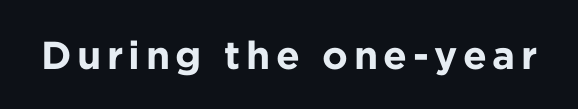
{"serif": "no", "italic": "no", "bold": "yes", "weight": "bold", "width": "normal", "stroke_contrast": "low", "x_height": "medium", "monospaced": "no", "underline": "no", "glyph_px": 39}
